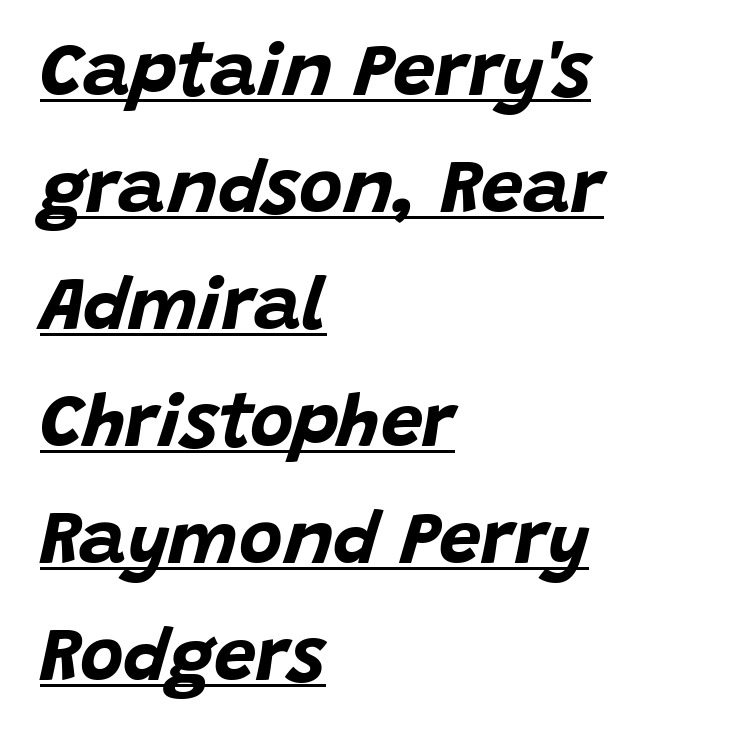
Q: Is the text bold? A: Yes.
Q: Is the text italic (slanted)? A: Yes, it leans right by about 15 degrees.
Q: Is the text underlined? A: Yes.
Q: How is the paragraph aligned? A: Left-aligned.
Q: Is the spacing between letters normal or unusually wide? A: Normal.
Q: Is the spacing between lines tight, normal or loose? A: Normal.
Q: Width (condensed, normal, or wide)? A: Normal.
Q: Stroke contrast? A: Low.
Q: x-height? A: Large.
Q: Monospaced? A: No.
